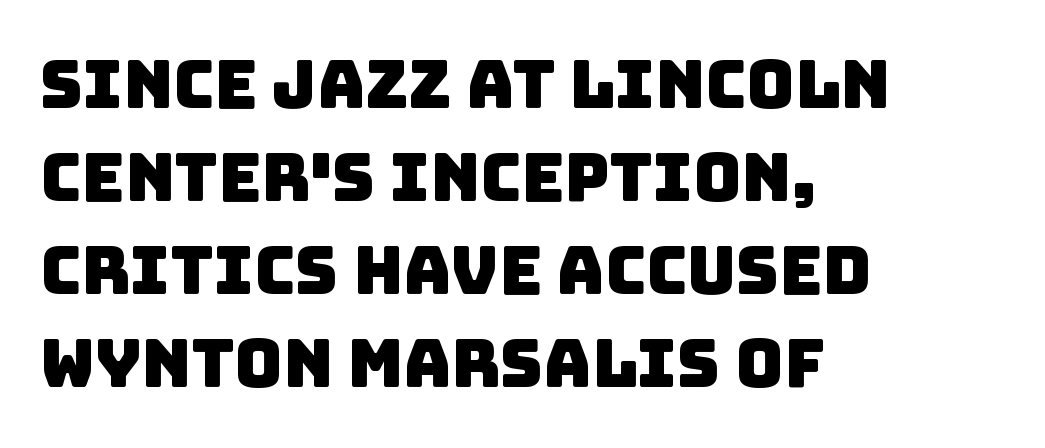
One-word summary of the alignment: left. Examine the stroke ends and you'll find no serifs. Observe the ordinary spacing: letters are neighbours, not strangers. Leading: standard. A clean baseline with only descenders dipping below it.
